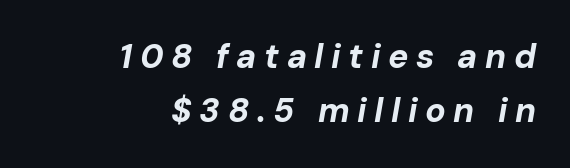
The rendering inserts visible extra space after every character. Yep, that's italic — everything's leaning. The lines are quadded right. Look at the stroke-to-counter ratio: heavy, a bold. A typesetter would call this proportional, since set widths differ per character.
